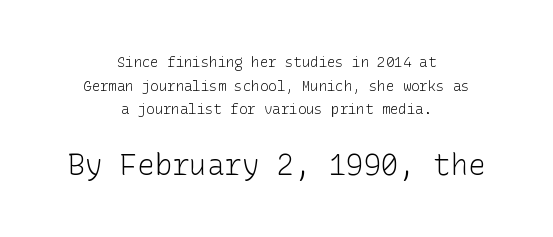
The image shows 29 px light sans-serif type, upright; set centered, normal line spacing (1.69x), normal letter spacing, not underlined; the second (bottom) block is 2.07x larger; low stroke contrast and a medium x-height.
